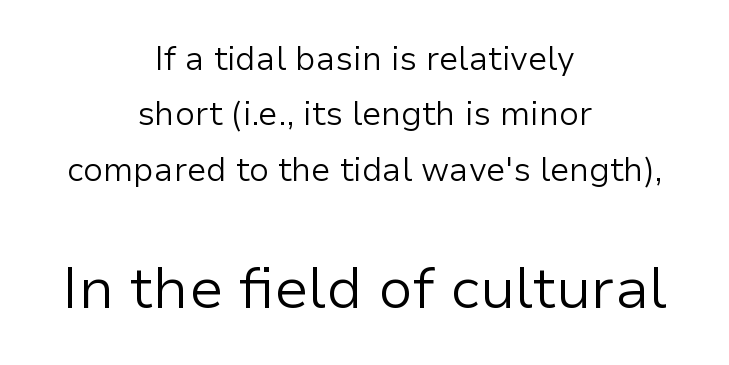
This is sans-serif lettering, the kind often seen on screens and signage. The tracking reads as untouched default to a designer's eye. It's the straight-up-and-down kind of type. The designer gave the closing block more size than the opening block.
